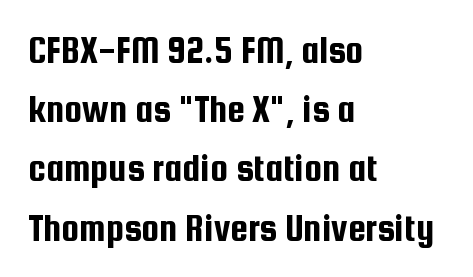
{"serif": "no", "italic": "no", "width": "condensed", "stroke_contrast": "low", "x_height": "medium", "monospaced": "no", "underline": "no", "align": "left", "line_spacing": "normal", "line_spacing_ratio": 1.48, "letter_spacing": "normal", "letter_spacing_em": 0.0, "glyph_px": 40}
